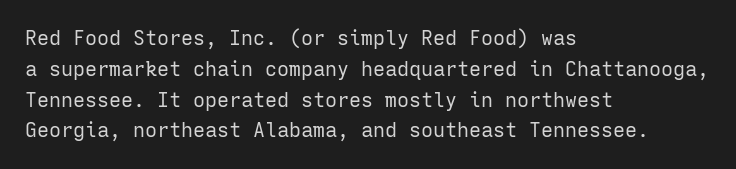
{"italic": "no", "bold": "no", "underline": "no", "align": "left", "line_spacing": "normal", "line_spacing_ratio": 1.54, "letter_spacing": "normal", "letter_spacing_em": 0.0, "glyph_px": 20}
